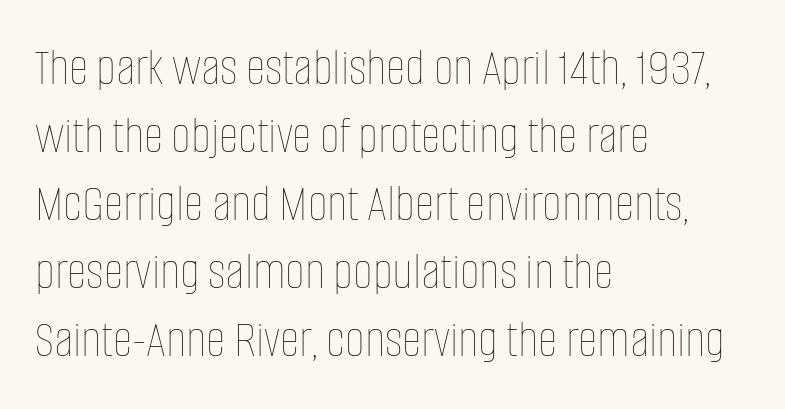
Q: Is the text bold? A: No.
Q: Is the text italic (slanted)? A: No, it is upright.
Q: Is the text underlined? A: No.
Q: How is the paragraph aligned? A: Left-aligned.
Q: Is the spacing between letters normal or unusually wide? A: Normal.
Q: Is the spacing between lines tight, normal or loose? A: Normal.
Q: Width (condensed, normal, or wide)? A: Condensed.
Q: Stroke contrast? A: Low.
Q: x-height? A: Large.
Q: Monospaced? A: No.
